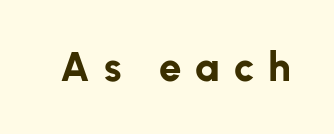
The image shows 40 px bold sans-serif type, upright; set unusually wide letter spacing (+0.35 em), not underlined; low stroke contrast and a medium x-height.
